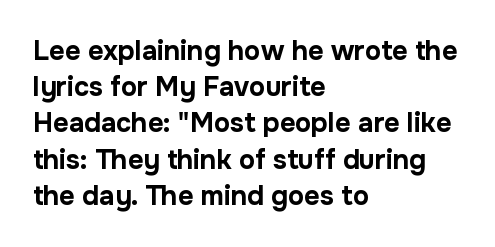
The image shows 27 px bold type, upright; set left-aligned, normal line spacing (1.34x), normal letter spacing, not underlined.
